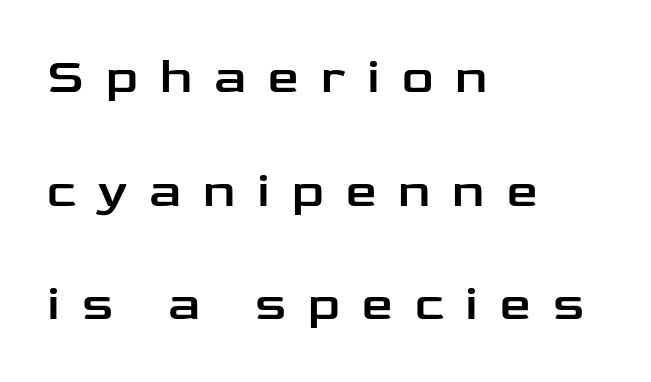
{"serif": "no", "italic": "no", "width": "wide", "stroke_contrast": "low", "x_height": "medium", "monospaced": "no", "underline": "no", "align": "left", "line_spacing": "loose", "line_spacing_ratio": 2.32, "letter_spacing": "wide", "letter_spacing_em": 0.45, "glyph_px": 49}
